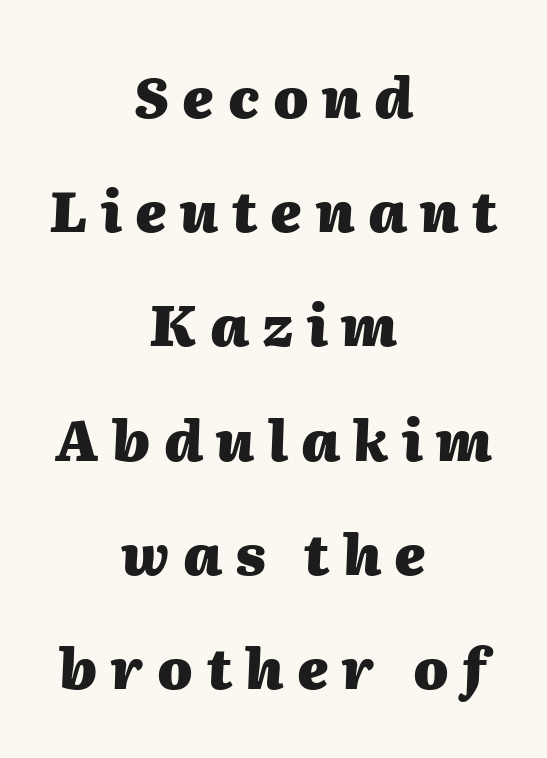
{"italic": "yes", "lean": "right", "slant_degrees": 2, "bold": "yes", "weight": "heavy", "width": "normal", "stroke_contrast": "medium", "x_height": "medium", "monospaced": "no", "underline": "no", "align": "center", "line_spacing": "loose", "line_spacing_ratio": 2.04, "letter_spacing": "wide", "letter_spacing_em": 0.24, "glyph_px": 56}
